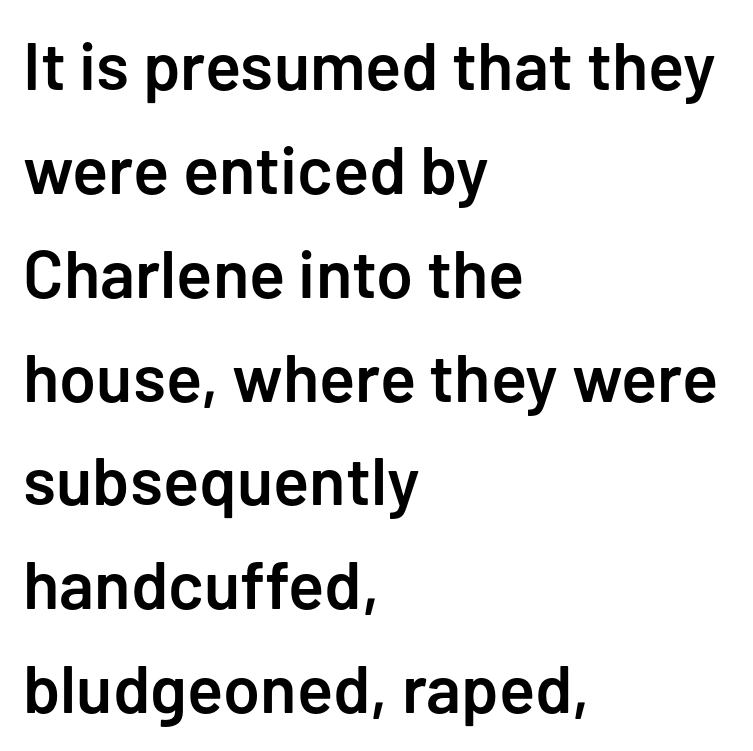
The image shows 67 px semibold sans-serif type, upright; set left-aligned, normal line spacing (1.55x), normal letter spacing, not underlined; low stroke contrast and a medium x-height.
